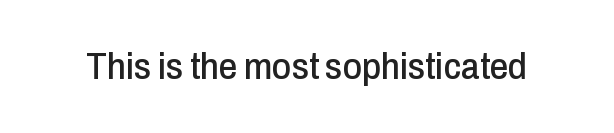
{"serif": "no", "italic": "no", "width": "condensed", "stroke_contrast": "low", "x_height": "medium", "monospaced": "no", "underline": "no", "letter_spacing": "normal", "letter_spacing_em": 0.0, "glyph_px": 37}
